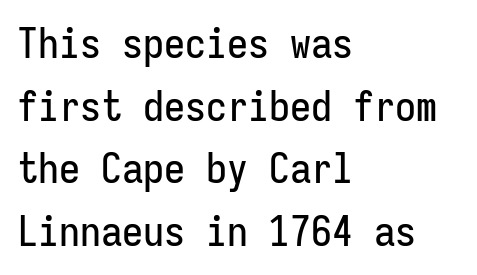
{"serif": "no", "italic": "no", "width": "condensed", "stroke_contrast": "low", "x_height": "medium", "monospaced": "yes", "underline": "no", "align": "left", "line_spacing": "normal", "line_spacing_ratio": 1.49, "letter_spacing": "normal", "letter_spacing_em": 0.0, "glyph_px": 42}
